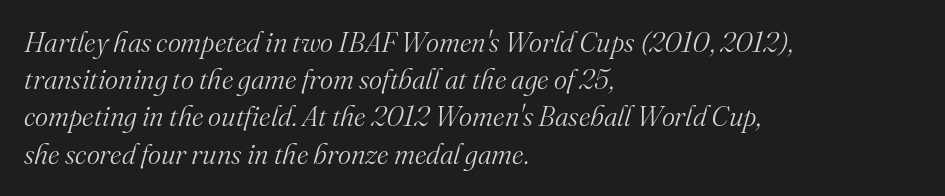
The image shows 28 px light serif type, italic (leaning right); set left-aligned, normal line spacing (1.33x), normal letter spacing, not underlined; medium stroke contrast and a small x-height.
